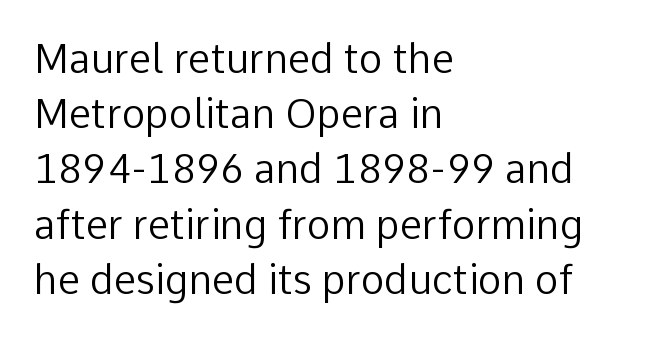
{"serif": "no", "italic": "no", "bold": "no", "weight": "regular", "width": "normal", "stroke_contrast": "low", "x_height": "medium", "monospaced": "no", "underline": "no", "align": "left", "line_spacing": "normal", "line_spacing_ratio": 1.38, "letter_spacing": "normal", "letter_spacing_em": 0.0, "glyph_px": 40}
